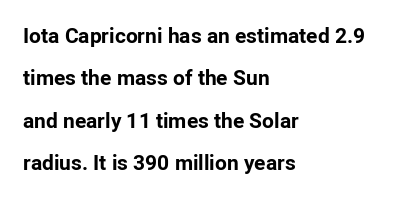
The image shows 21 px bold type, upright; set left-aligned, loose line spacing (2.02x), normal letter spacing, not underlined.
